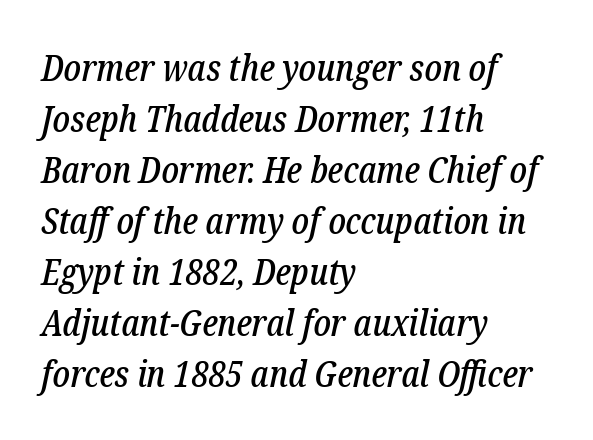
The image shows 37 px condensed serif type, italic (leaning right); set left-aligned, normal line spacing (1.38x), normal letter spacing, not underlined; low stroke contrast and a medium x-height.
